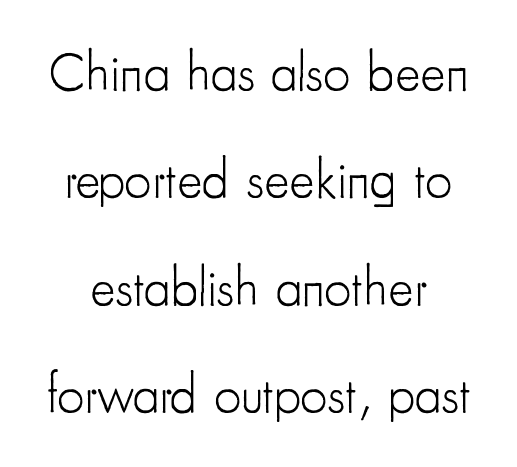
Q: Is the text bold? A: No.
Q: Is the text italic (slanted)? A: No, it is upright.
Q: Is the typeface a serif or a sans-serif typeface? A: Sans-serif.
Q: Is the text underlined? A: No.
Q: How is the paragraph aligned? A: Centered.
Q: Is the spacing between letters normal or unusually wide? A: Normal.
Q: Is the spacing between lines tight, normal or loose? A: Loose.
Q: Width (condensed, normal, or wide)? A: Condensed.
Q: Stroke contrast? A: Low.
Q: x-height? A: Small.
Q: Monospaced? A: No.
